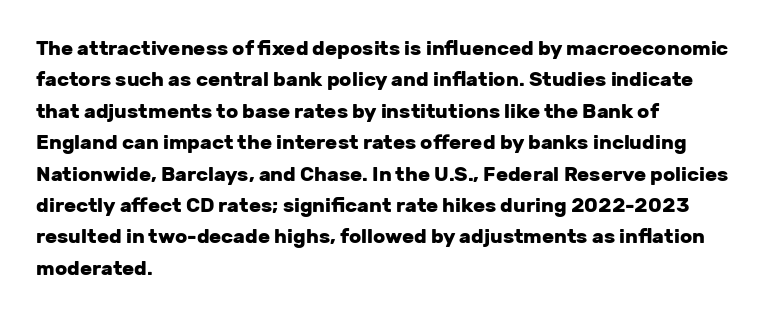
Ascenders rise straight up at ninety degrees. Just letters on the line, the space beneath them empty. Normally led — the rows are evenly, conventionally spaced. Here the glyphs are tracked normally, forming tight word shapes. The characters look thick and weighty, a clear bold.
